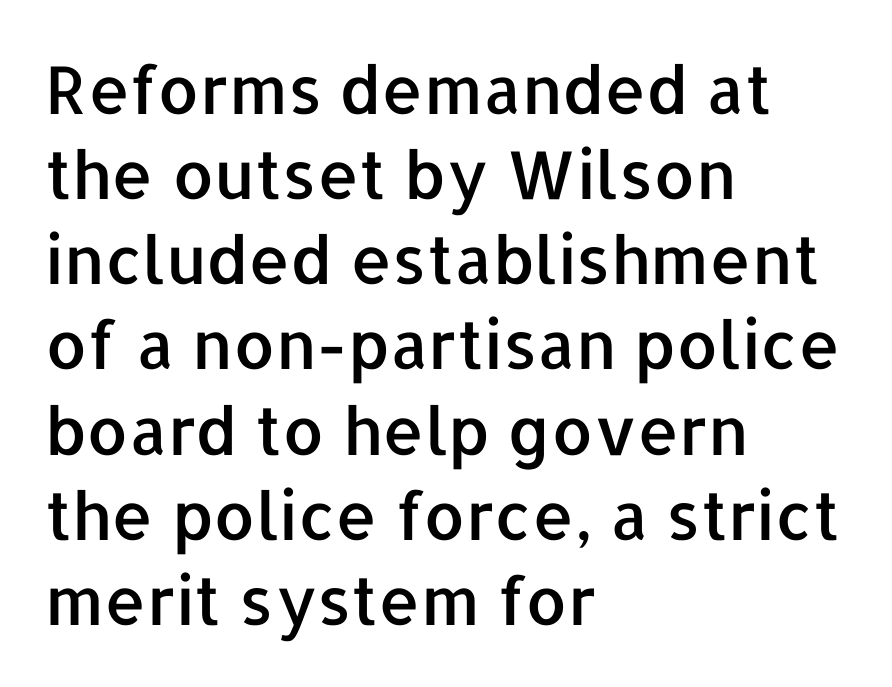
Q: Is the text italic (slanted)? A: No, it is upright.
Q: Is the typeface a serif or a sans-serif typeface? A: Sans-serif.
Q: Is the text underlined? A: No.
Q: How is the paragraph aligned? A: Left-aligned.
Q: Is the spacing between letters normal or unusually wide? A: Normal.
Q: Is the spacing between lines tight, normal or loose? A: Normal.
Q: Width (condensed, normal, or wide)? A: Normal.
Q: Stroke contrast? A: Low.
Q: x-height? A: Medium.
Q: Monospaced? A: No.
